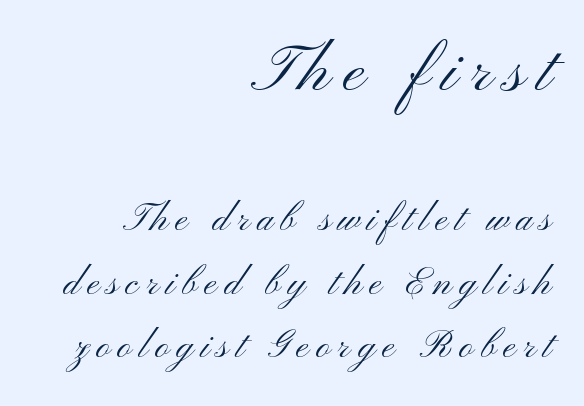
Q: Is the text bold? A: No.
Q: Is the text italic (slanted)? A: Yes.
Q: Is the typeface a serif or a sans-serif typeface? A: Sans-serif.
Q: Is the text underlined? A: No.
Q: How is the paragraph aligned? A: Right-aligned.
Q: Is the spacing between letters normal or unusually wide? A: Unusually wide.
Q: Is the spacing between lines tight, normal or loose? A: Normal.
Q: Which block of text is set in a larger size, the first (top) or the second (bottom)? A: The first (top) one.
Q: Width (condensed, normal, or wide)? A: Wide.
Q: Stroke contrast? A: Medium.
Q: x-height? A: Small.
Q: Monospaced? A: No.
